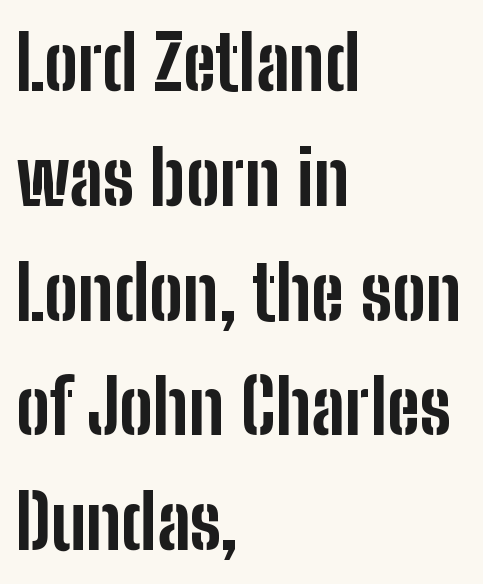
{"serif": "no", "italic": "no", "bold": "yes", "weight": "bold", "width": "condensed", "stroke_contrast": "low", "x_height": "medium", "monospaced": "no", "underline": "no", "align": "left", "line_spacing": "normal", "line_spacing_ratio": 1.51, "letter_spacing": "normal", "letter_spacing_em": 0.0, "glyph_px": 76}
